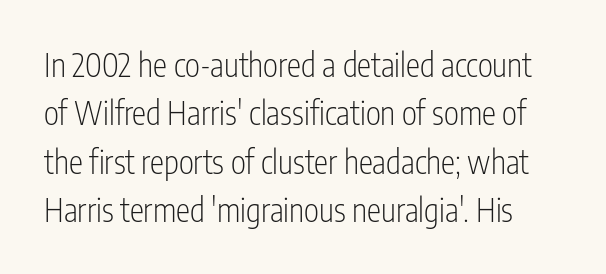
{"serif": "no", "italic": "no", "bold": "no", "weight": "light", "width": "condensed", "stroke_contrast": "low", "x_height": "medium", "monospaced": "no", "underline": "no", "line_spacing": "normal", "line_spacing_ratio": 1.51, "letter_spacing": "normal", "letter_spacing_em": 0.0, "glyph_px": 32}
